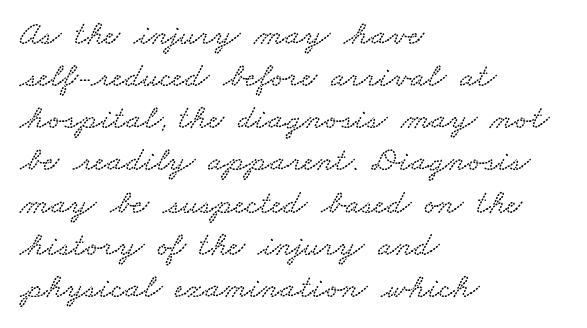
{"width": "wide", "stroke_contrast": "low", "x_height": "small", "monospaced": "no", "underline": "no", "align": "left", "line_spacing_ratio": 1.24, "letter_spacing": "normal", "letter_spacing_em": 0.0, "glyph_px": 34}
